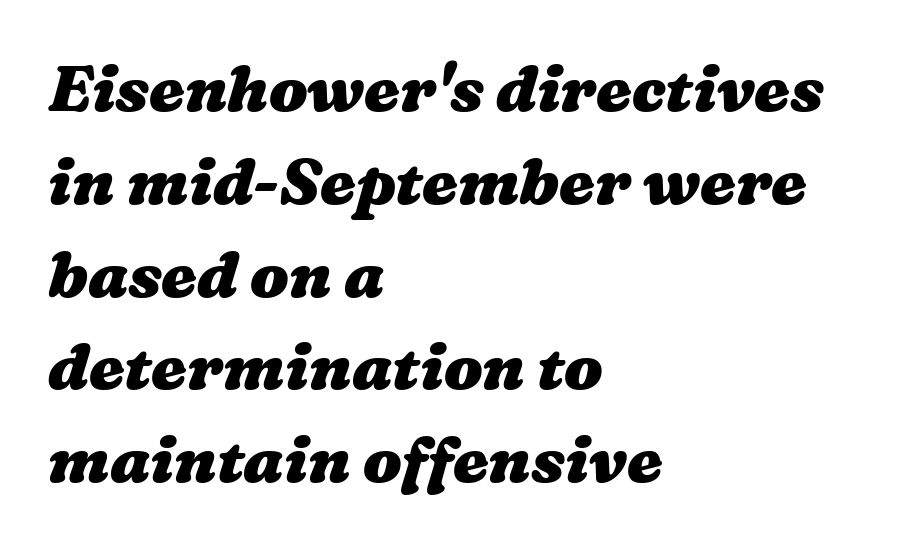
Q: Is the text bold? A: Yes.
Q: Is the text underlined? A: No.
Q: How is the paragraph aligned? A: Left-aligned.
Q: Is the spacing between letters normal or unusually wide? A: Normal.
Q: Is the spacing between lines tight, normal or loose? A: Normal.
Q: Width (condensed, normal, or wide)? A: Wide.
Q: Stroke contrast? A: Medium.
Q: x-height? A: Medium.
Q: Monospaced? A: No.
